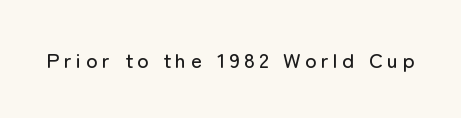
If you drew a line through each stem, it would be perfectly vertical. Anything drawn beneath the words? Only blank space. These lines have a slow, spaced-out rhythm from letter to letter.
